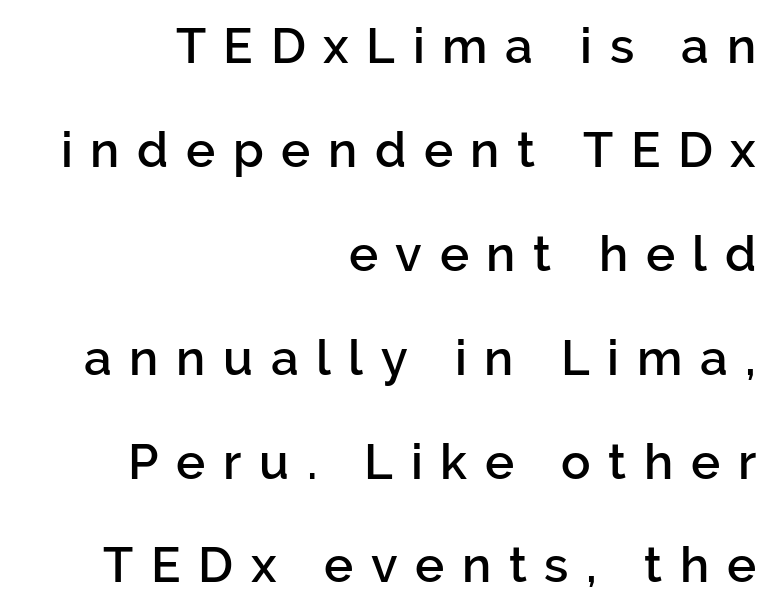
Vertically, the passage feels expansive, rows floating well apart. Compared with typical body copy, the letter spacing here is much looser. Style check: upright. The letters advance in unequal steps, a hallmark of proportional type. Grotesque or geometric, the face here clearly has no serifs.
